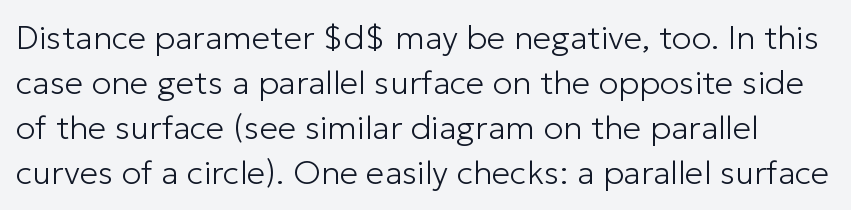
{"serif": "no", "italic": "no", "bold": "no", "weight": "light", "width": "normal", "stroke_contrast": "low", "x_height": "medium", "monospaced": "no", "underline": "no", "line_spacing": "normal", "line_spacing_ratio": 1.36, "letter_spacing": "normal", "letter_spacing_em": 0.0, "glyph_px": 33}
